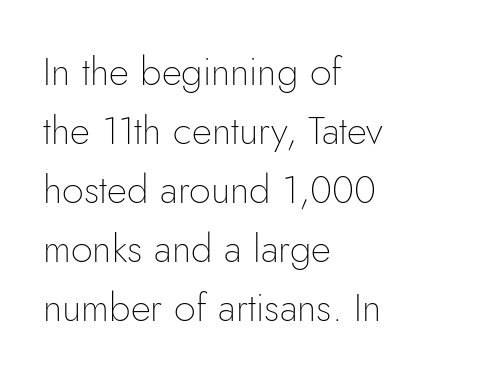
Every row of glyphs begins at an identical x-position on the left. The foot of each line stays bare and open. The characters display no serif detailing; their extremities are plain. Whoever set this chose a conventional vertical rhythm.
